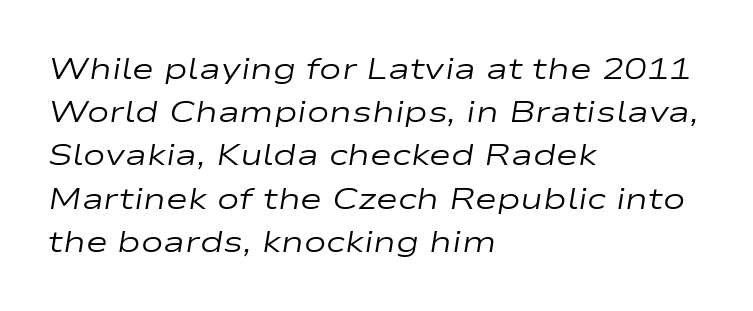
The image shows 30 px regular-weight, wide type, italic (leaning right); set left-aligned, normal line spacing (1.44x), normal letter spacing, not underlined; low stroke contrast and a medium x-height.
